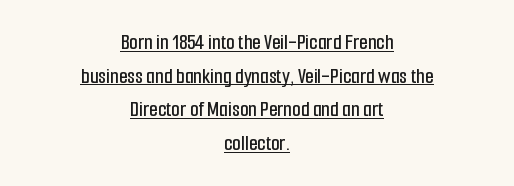
Q: Is the text italic (slanted)? A: No, it is upright.
Q: Is the text underlined? A: Yes.
Q: How is the paragraph aligned? A: Centered.
Q: Is the spacing between letters normal or unusually wide? A: Normal.
Q: Is the spacing between lines tight, normal or loose? A: Normal.
